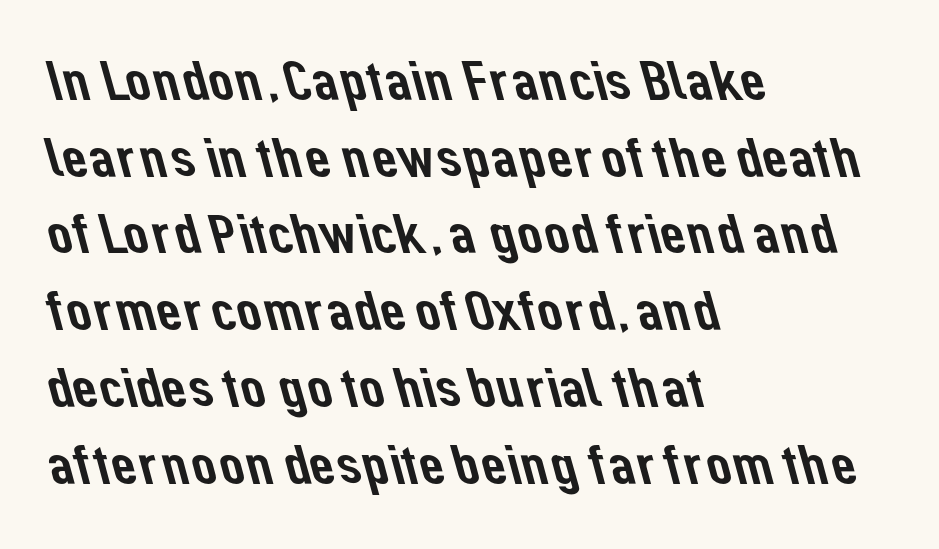
Students, note that the glyphs here touch the page at normal intervals. Note the varied advance widths — an 'i' is clearly narrower than an 'm'. This rendering uses left alignment, leaving the right contour irregular. Clear beneath every line of the passage.
